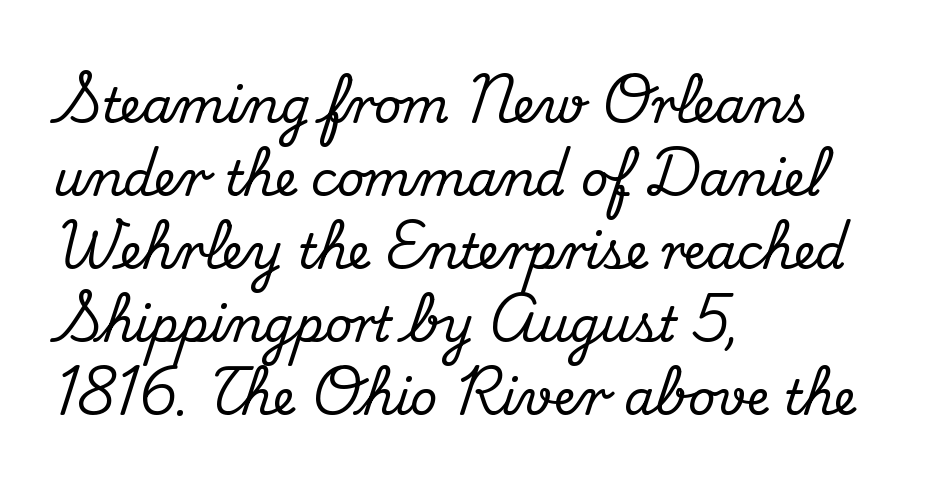
No word sits above an underline. The text was rendered using a seriffed face with decorative stroke endings. This sample is left-justified, so line endings fall wherever the words run out. Short note: letters normally spaced. Normally led — the rows are evenly, conventionally spaced.
